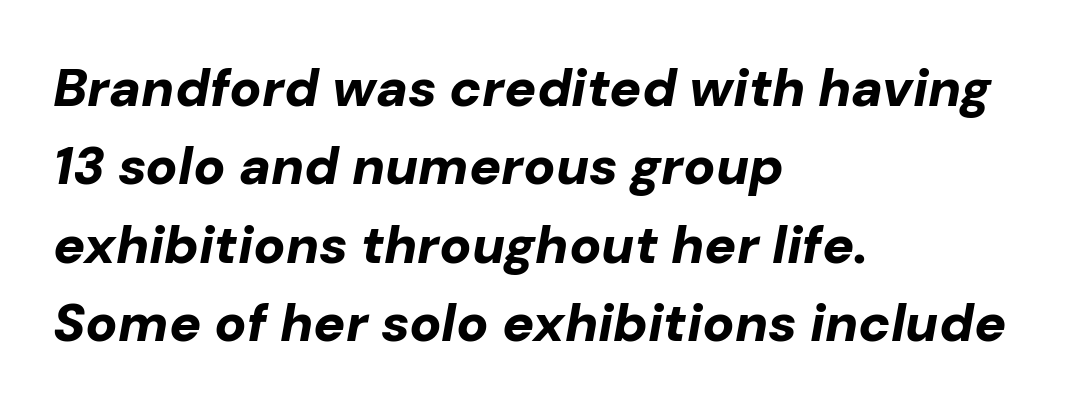
The image shows 53 px bold type, italic (leaning right); set left-aligned, normal line spacing (1.48x), normal letter spacing, not underlined; low stroke contrast and a medium x-height.
